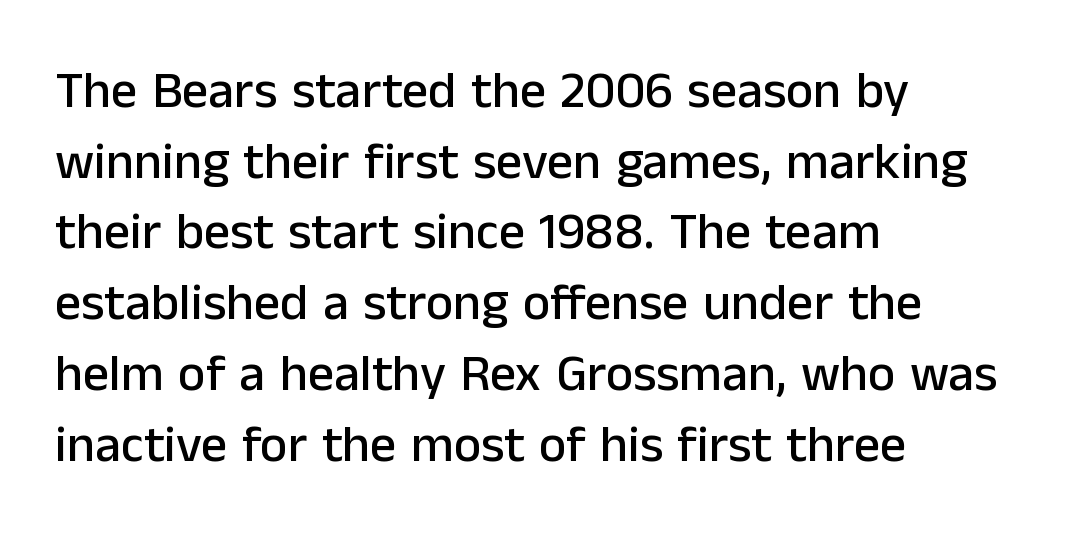
Summary of vertical rhythm: regular, with standard interline spacing. Nope, no serifs anywhere on these letters. Notice how the stems are strictly vertical — no italics here. Horizontal alignment here is leftward, the default for most running prose. Nobody drew a line under any word here.
